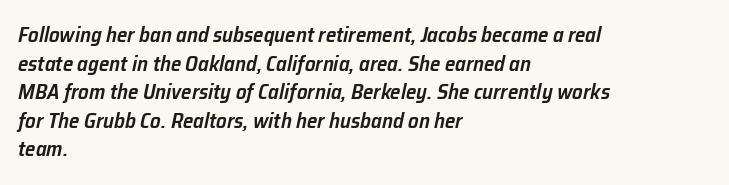
{"italic": "yes", "lean": "right", "slant_degrees": 12, "bold": "semi", "underline": "no", "align": "left", "line_spacing": "normal", "line_spacing_ratio": 1.36, "letter_spacing": "normal", "letter_spacing_em": 0.0, "glyph_px": 21}
